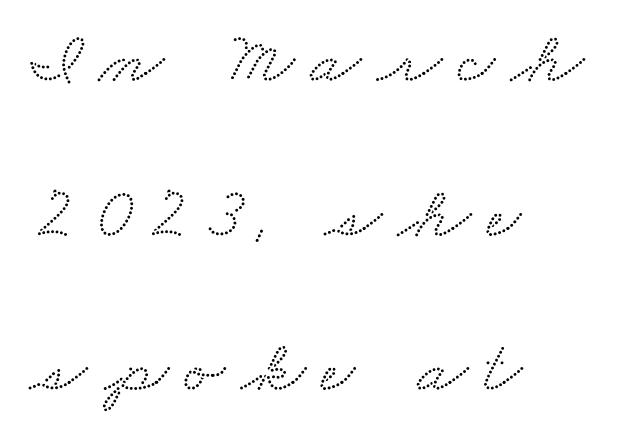
The image shows 74 px wide serif type; set left-aligned, loose line spacing (2.09x), unusually wide letter spacing (+0.22 em), not underlined; medium stroke contrast and a small x-height.
